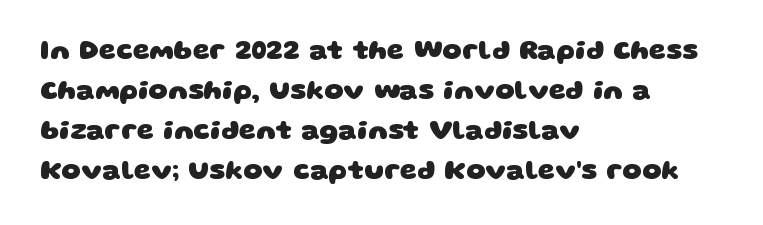
Q: Is the text bold? A: Yes.
Q: Is the text underlined? A: No.
Q: How is the paragraph aligned? A: Left-aligned.
Q: Is the spacing between letters normal or unusually wide? A: Normal.
Q: Is the spacing between lines tight, normal or loose? A: Normal.
